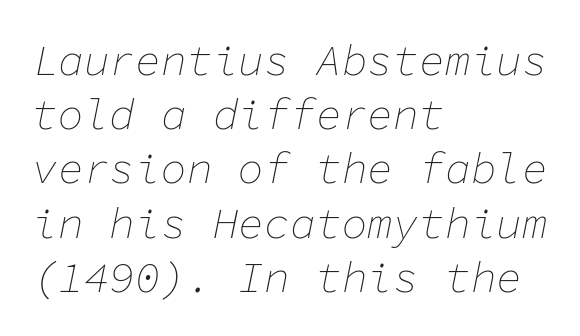
The image shows 43 px thin type, italic (leaning right), monospaced; set left-aligned, normal line spacing (1.26x), normal letter spacing, not underlined; low stroke contrast and a medium x-height.
